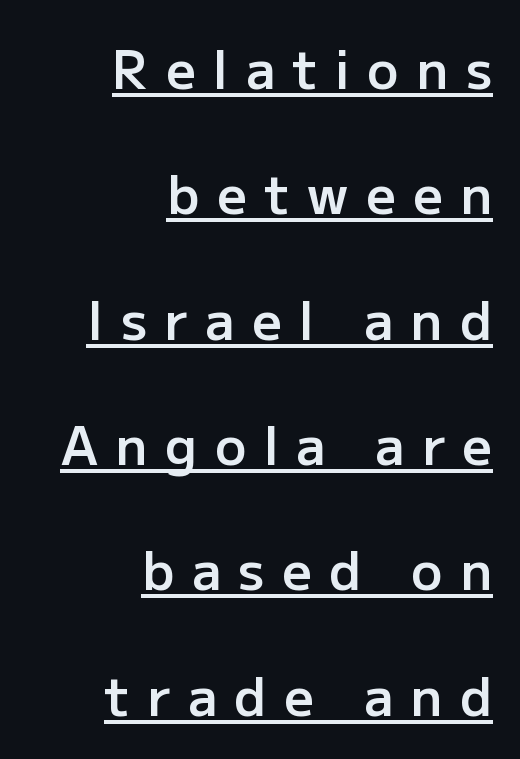
Q: Is the text bold? A: Semi-bold.
Q: Is the text italic (slanted)? A: No, it is upright.
Q: Is the typeface a serif or a sans-serif typeface? A: Sans-serif.
Q: Is the text underlined? A: Yes.
Q: How is the paragraph aligned? A: Right-aligned.
Q: Is the spacing between letters normal or unusually wide? A: Unusually wide.
Q: Is the spacing between lines tight, normal or loose? A: Loose.
Q: Width (condensed, normal, or wide)? A: Normal.
Q: Stroke contrast? A: Low.
Q: x-height? A: Medium.
Q: Monospaced? A: No.
